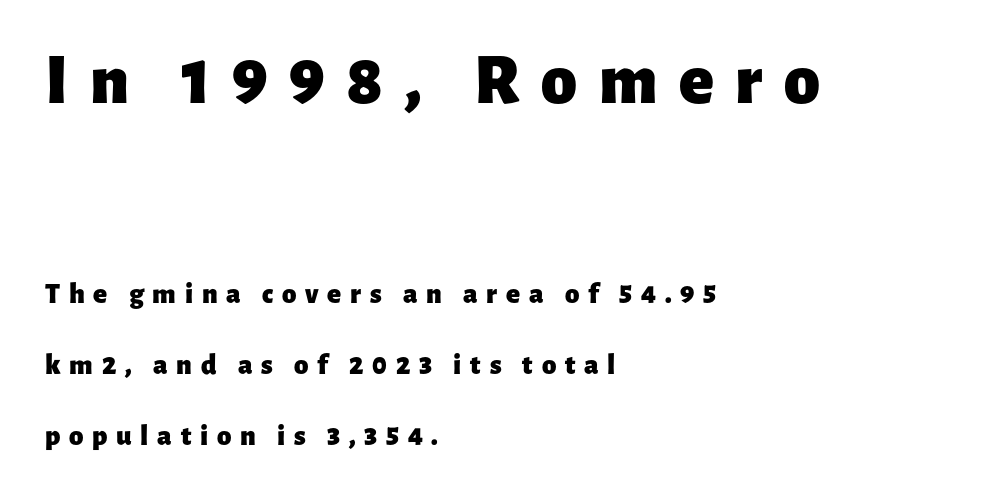
{"serif": "no", "italic": "no", "bold": "yes", "weight": "heavy", "width": "normal", "stroke_contrast": "low", "x_height": "medium", "monospaced": "no", "underline": "no", "align": "left", "line_spacing": "loose", "line_spacing_ratio": 2.45, "letter_spacing": "wide", "letter_spacing_em": 0.3, "larger_block": "first", "size_ratio": 2.48, "glyph_px": 72}
